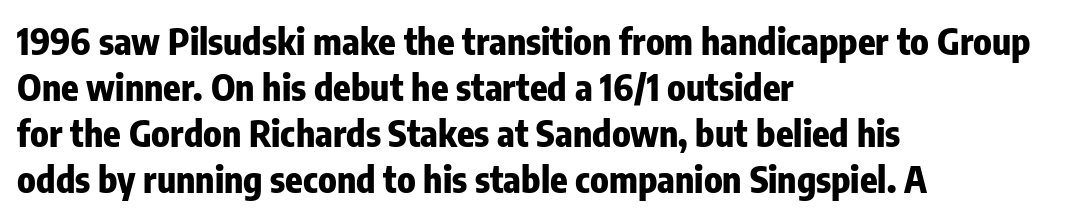
The glyphs are unaccompanied by any horizontal stroke below them. Stroke thickness is high; the sample reads as a true bold. You could not count columns in this text — the font is proportionally spaced. Does the lettering tilt? It doesn't — this is upright.
